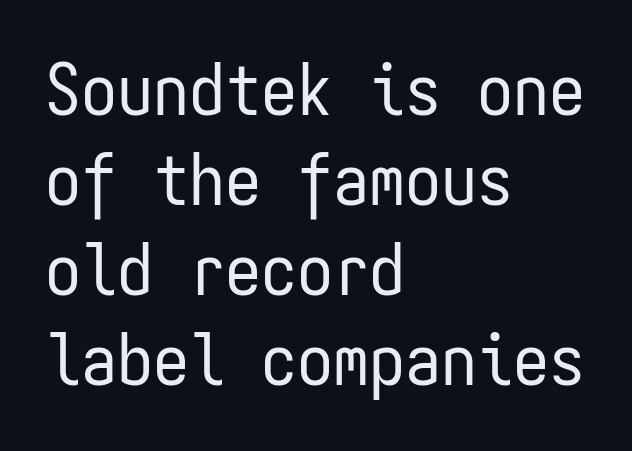
{"serif": "no", "italic": "no", "bold": "no", "weight": "regular", "width": "condensed", "stroke_contrast": "low", "x_height": "medium", "monospaced": "yes", "underline": "no", "align": "left", "line_spacing": "normal", "line_spacing_ratio": 1.25, "letter_spacing": "normal", "letter_spacing_em": 0.0, "glyph_px": 72}
